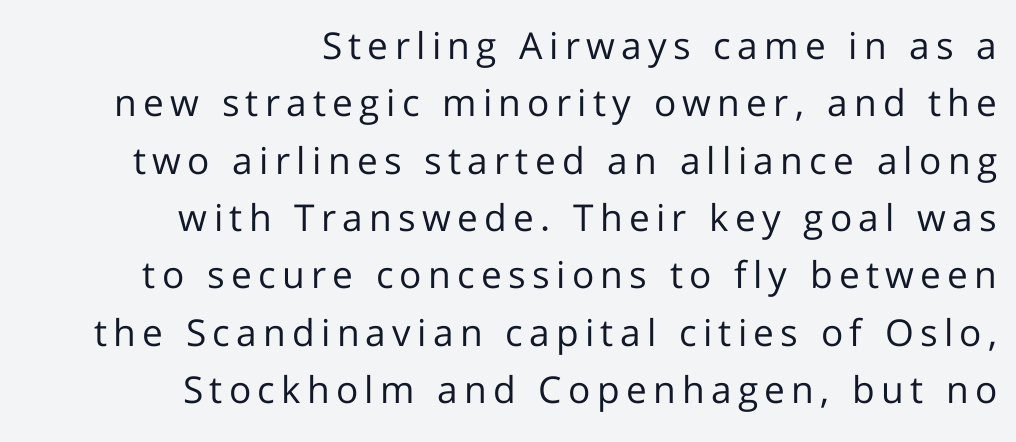
The paragraph shown leans on its right margin. No word sits above an underline. Reading down the column, the eye jumps a familiar distance to each next line. Stroke thickness stays within the range of a standard reading face or lighter. The designer went with a sans here, leaving each stem footless. Unlike italic type, these characters show no tilt at all.
